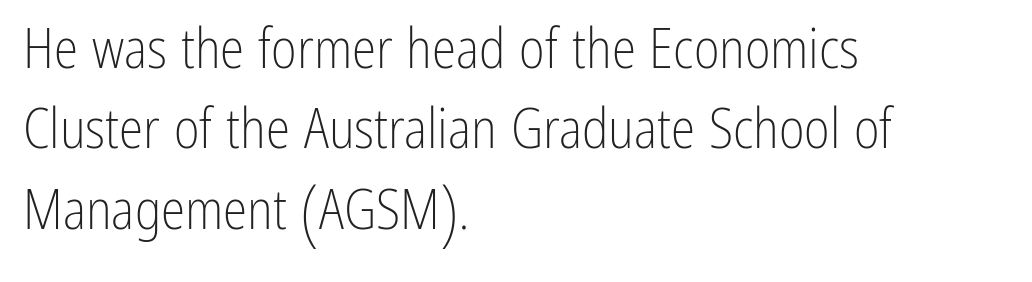
The image shows 55 px light, condensed sans-serif type, upright; set left-aligned, normal line spacing (1.46x), normal letter spacing, not underlined; low stroke contrast and a medium x-height.
